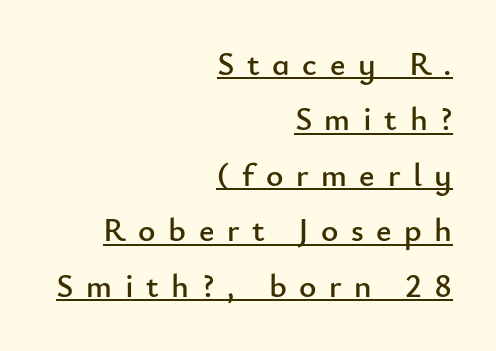
Q: Is the text italic (slanted)? A: No, it is upright.
Q: Is the typeface a serif or a sans-serif typeface? A: Sans-serif.
Q: Is the text underlined? A: Yes.
Q: How is the paragraph aligned? A: Right-aligned.
Q: Is the spacing between letters normal or unusually wide? A: Unusually wide.
Q: Is the spacing between lines tight, normal or loose? A: Normal.
Q: Width (condensed, normal, or wide)? A: Normal.
Q: Stroke contrast? A: Low.
Q: x-height? A: Small.
Q: Monospaced? A: No.
